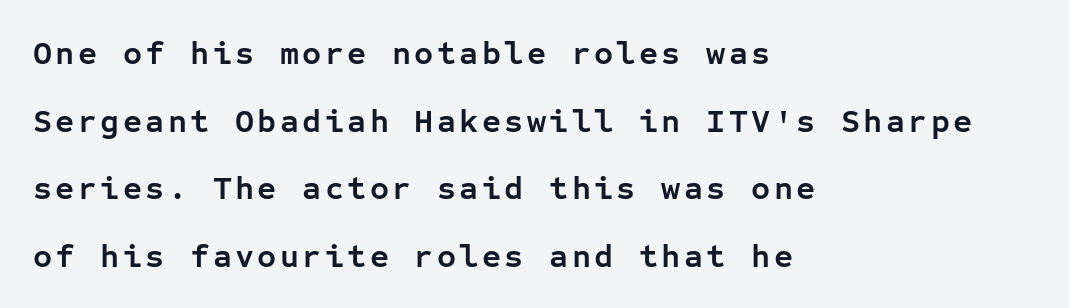
{"serif": "no", "italic": "no", "bold": "yes", "weight": "semibold", "width": "normal", "stroke_contrast": "low", "x_height": "medium", "monospaced": "yes", "underline": "no", "align": "left", "line_spacing": "loose", "line_spacing_ratio": 2.05, "glyph_px": 33}
